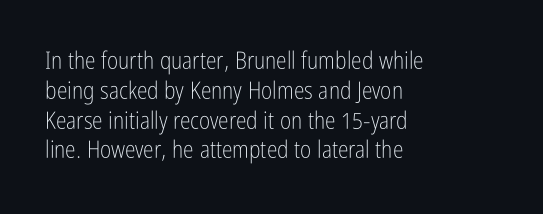
Q: Is the text bold? A: No.
Q: Is the text italic (slanted)? A: No, it is upright.
Q: Is the text underlined? A: No.
Q: How is the paragraph aligned? A: Left-aligned.
Q: Is the spacing between letters normal or unusually wide? A: Normal.
